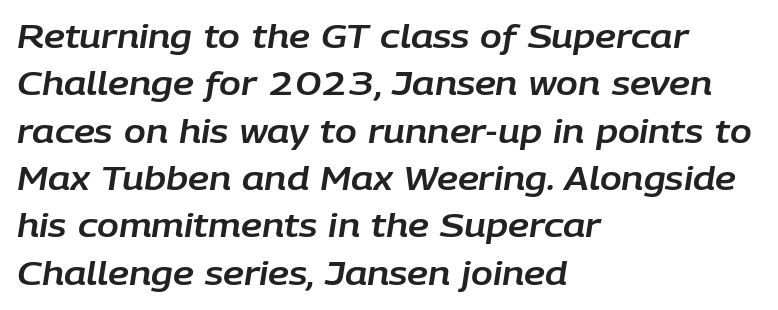
Q: Is the text italic (slanted)? A: Yes, it leans right by about 9 degrees.
Q: Is the text underlined? A: No.
Q: How is the paragraph aligned? A: Left-aligned.
Q: Is the spacing between letters normal or unusually wide? A: Normal.
Q: Is the spacing between lines tight, normal or loose? A: Normal.
Q: Width (condensed, normal, or wide)? A: Normal.
Q: Stroke contrast? A: Low.
Q: x-height? A: Large.
Q: Monospaced? A: No.
